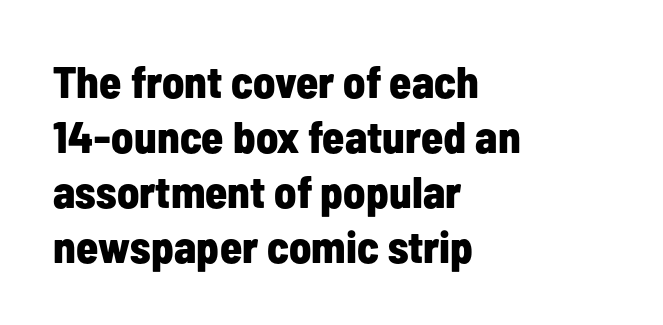
Character widths vary here, with narrow letters taking less room than wide ones. Each word holds together tightly as a unit, with standard inter-letter gaps. Visually the block forms a straight wall on the left and a jagged coastline on the right. This is roman type, the default non-slanted kind. This is heavy type, rendered in bold.
